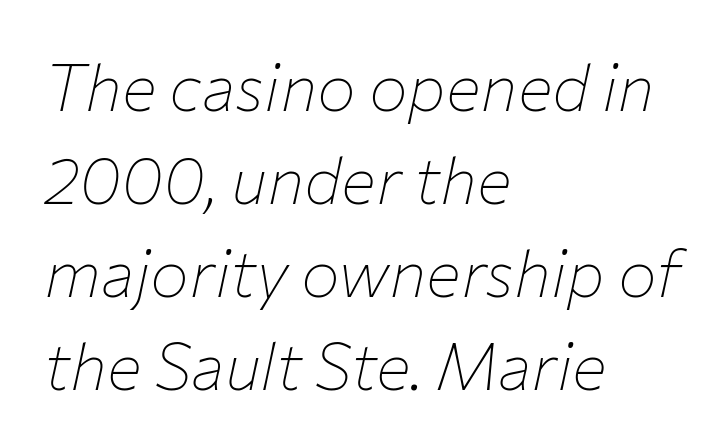
Q: Is the text bold? A: No.
Q: Is the text italic (slanted)? A: Yes, it leans right by about 12 degrees.
Q: Is the text underlined? A: No.
Q: How is the paragraph aligned? A: Left-aligned.
Q: Is the spacing between letters normal or unusually wide? A: Normal.
Q: Is the spacing between lines tight, normal or loose? A: Normal.
Q: Width (condensed, normal, or wide)? A: Normal.
Q: Stroke contrast? A: Low.
Q: x-height? A: Medium.
Q: Monospaced? A: No.
